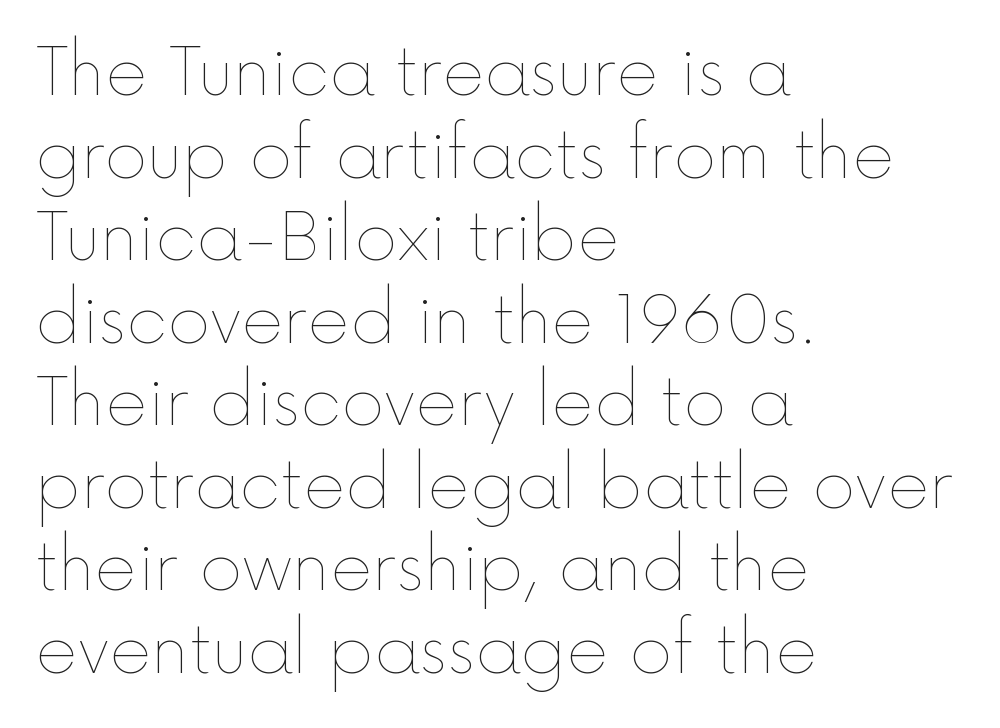
Q: Is the text bold? A: No.
Q: Is the text italic (slanted)? A: No, it is upright.
Q: Is the text underlined? A: No.
Q: How is the paragraph aligned? A: Left-aligned.
Q: Is the spacing between letters normal or unusually wide? A: Normal.
Q: Is the spacing between lines tight, normal or loose? A: Normal.
Q: Width (condensed, normal, or wide)? A: Normal.
Q: x-height? A: Medium.
Q: Monospaced? A: No.
